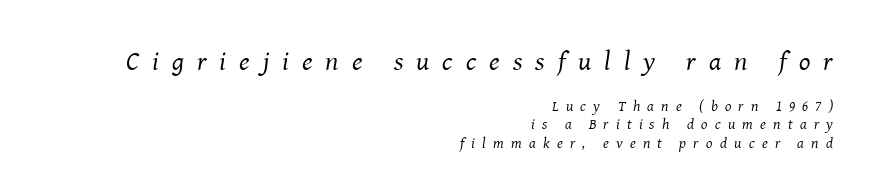
Weight: in the light-to-regular range. Clear beneath every line of the passage. The passage shown has open, widely tracked lettering throughout. Slant detected: the letters are inclined. The initial chunk of copy outweighs the following chunk in type size.
